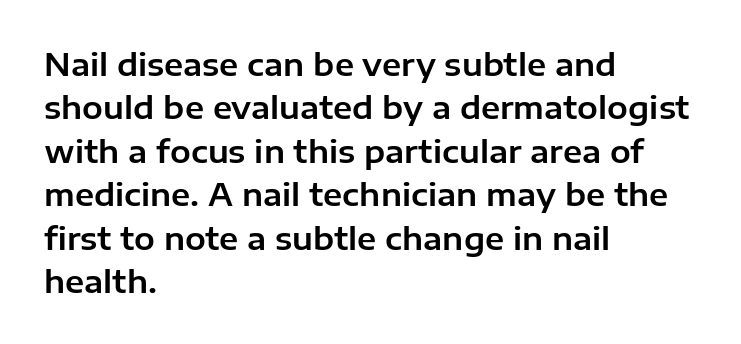
{"serif": "no", "italic": "no", "width": "normal", "stroke_contrast": "low", "x_height": "medium", "monospaced": "no", "underline": "no", "align": "left", "line_spacing": "normal", "line_spacing_ratio": 1.4, "letter_spacing": "normal", "letter_spacing_em": 0.0, "glyph_px": 31}
